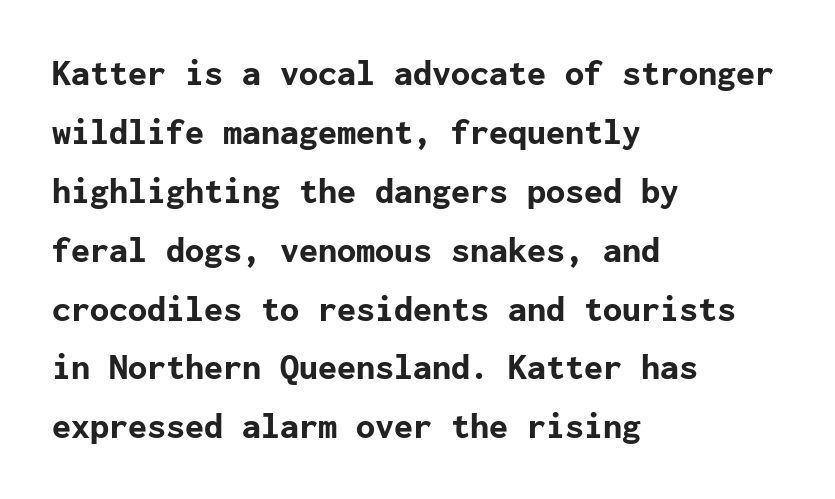
The image shows 38 px bold sans-serif type, upright; set left-aligned, normal line spacing (1.55x), normal letter spacing, not underlined; low stroke contrast and a medium x-height.
